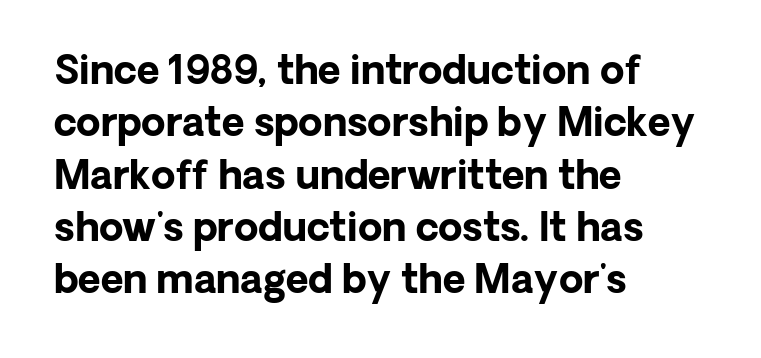
The image shows 39 px bold sans-serif type, upright; set left-aligned, normal line spacing (1.34x), normal letter spacing, not underlined; low stroke contrast and a medium x-height.
